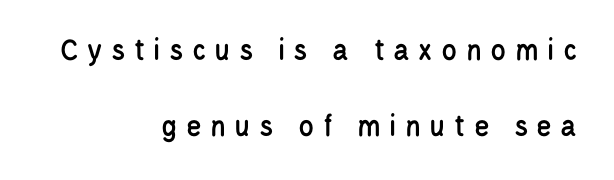
The space beneath each line is pristine and unruled. What stands out about the letter spacing? Its width — letters are far apart. No italicization has been applied; the sample stays upright. Grotesque or geometric, the face here clearly has no serifs.
